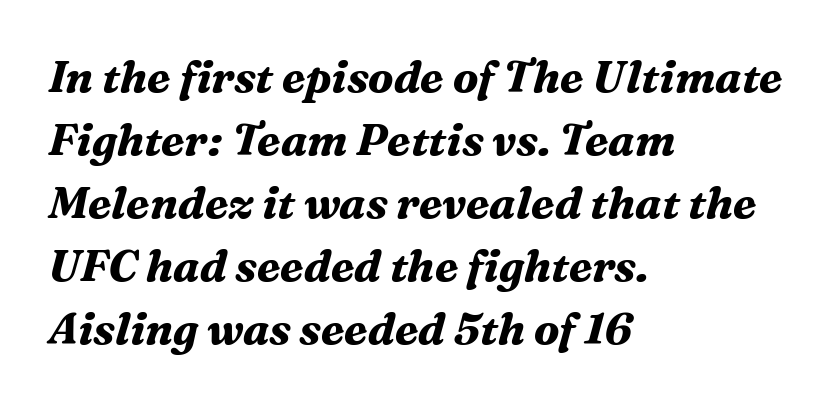
{"serif": "yes", "italic": "yes", "lean": "right", "slant_degrees": 16, "bold": "yes", "weight": "bold", "width": "normal", "stroke_contrast": "medium", "x_height": "medium", "monospaced": "no", "underline": "no", "align": "left", "line_spacing": "normal", "line_spacing_ratio": 1.43, "letter_spacing": "normal", "letter_spacing_em": 0.0, "glyph_px": 44}
